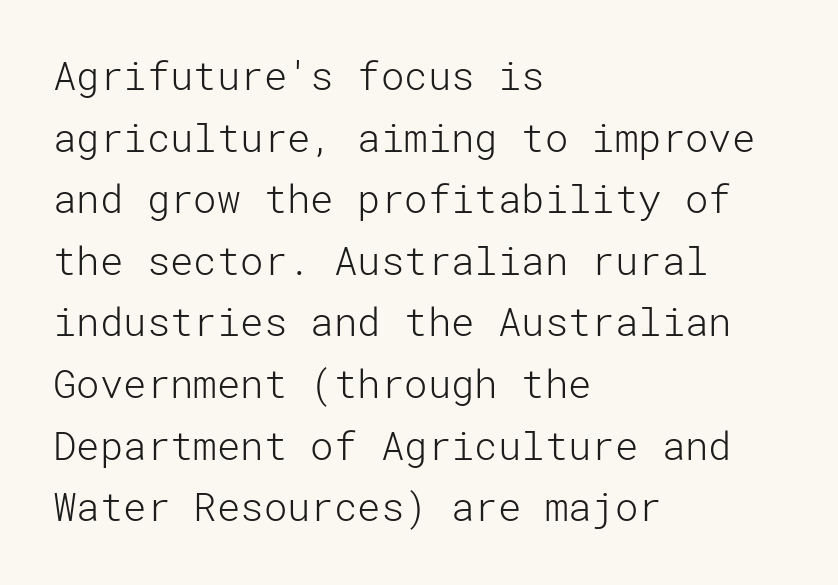
The image shows 39 px light sans-serif type, upright; set left-aligned, normal line spacing (1.58x), normal letter spacing, not underlined; low stroke contrast and a medium x-height.
